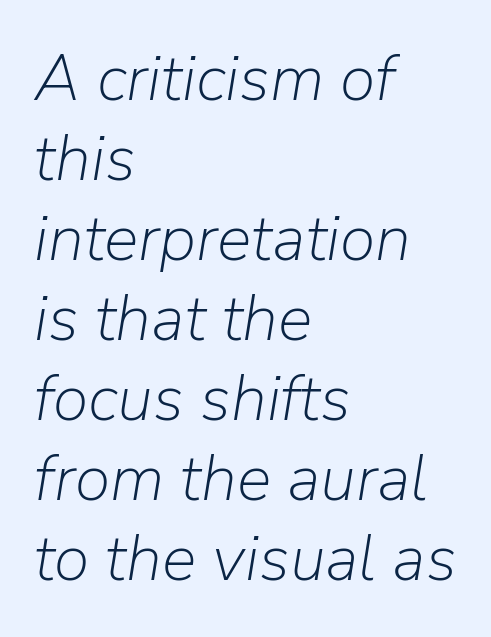
{"italic": "yes", "lean": "right", "slant_degrees": 9, "bold": "no", "weight": "light", "width": "normal", "stroke_contrast": "low", "x_height": "medium", "monospaced": "no", "underline": "no", "align": "left", "line_spacing_ratio": 1.23, "letter_spacing": "normal", "letter_spacing_em": 0.0, "glyph_px": 65}
